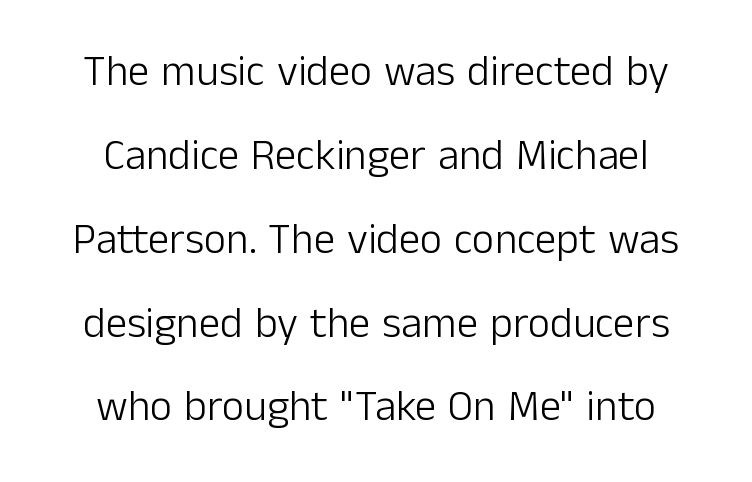
Letters rest on an invisible, unmarked baseline. Visually the block forms a symmetrical silhouette, jagged on both flanks. Observe the absence of serifs on each vertical stroke in this sample. The type sits square on the baseline with zero lean. What stands out about the letter spacing? Nothing — it is the standard amount. Is there much room between lines? Yes — plenty of vertical air separates them.
